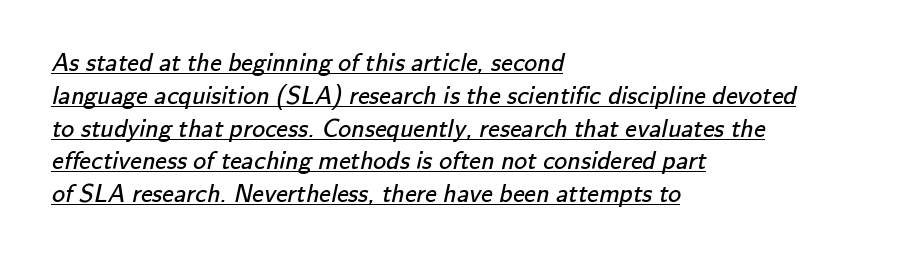
Stems and bowls with no extra thickness — not bold. A classic flush-left, rag-right setting is used for this passage. The rendered words wear a rule along their underside. Does the leading feel generous? No, just average.
